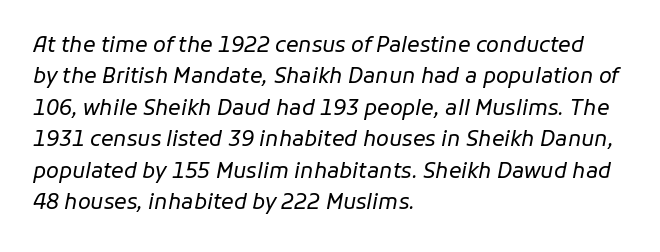
{"italic": "yes", "lean": "right", "slant_degrees": 11, "bold": "no", "underline": "no", "align": "left", "line_spacing": "normal", "line_spacing_ratio": 1.5, "letter_spacing": "normal", "letter_spacing_em": 0.0, "glyph_px": 21}
